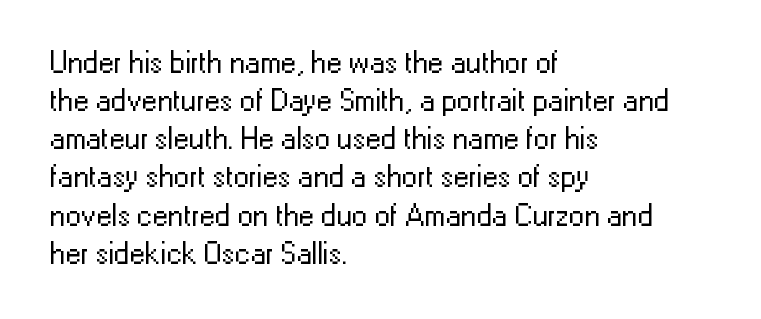
Q: Is the text bold? A: No.
Q: Is the text italic (slanted)? A: No, it is upright.
Q: Is the typeface a serif or a sans-serif typeface? A: Sans-serif.
Q: Is the text underlined? A: No.
Q: How is the paragraph aligned? A: Left-aligned.
Q: Is the spacing between letters normal or unusually wide? A: Normal.
Q: Width (condensed, normal, or wide)? A: Normal.
Q: Stroke contrast? A: Low.
Q: x-height? A: Medium.
Q: Monospaced? A: No.
